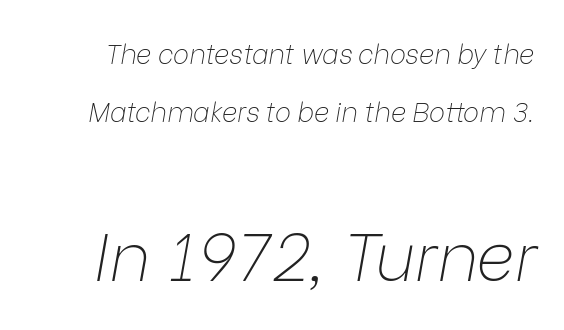
The image shows 67 px thin type, italic (leaning right); set loose line spacing (2.13x), normal letter spacing, not underlined; the second (bottom) block is 2.48x larger; low stroke contrast and a medium x-height.
